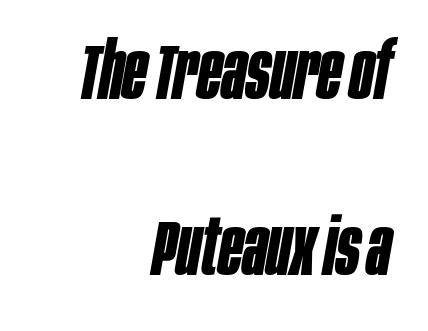
Q: Is the text bold? A: Yes.
Q: Is the text italic (slanted)? A: Yes, it leans right by about 10 degrees.
Q: Is the text underlined? A: No.
Q: How is the paragraph aligned? A: Right-aligned.
Q: Is the spacing between letters normal or unusually wide? A: Normal.
Q: Is the spacing between lines tight, normal or loose? A: Loose.
Q: Width (condensed, normal, or wide)? A: Condensed.
Q: Stroke contrast? A: Low.
Q: x-height? A: Large.
Q: Monospaced? A: No.
